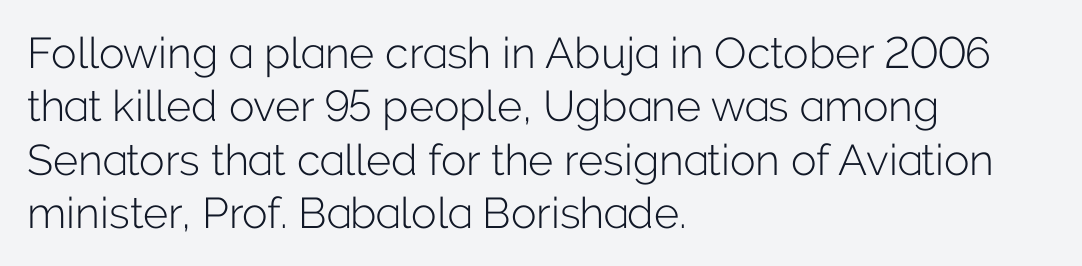
The image shows 43 px light sans-serif type, upright; set left-aligned, line spacing 1.24x, normal letter spacing, not underlined; low stroke contrast and a medium x-height.
